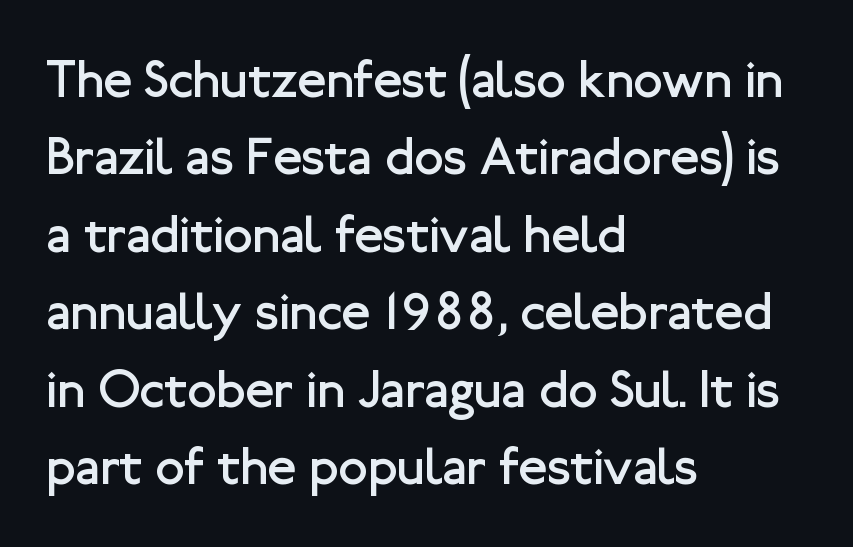
The baseline area is clear. The passage shown is typeset with a sans-serif family. The passage shown is not bold in any degree. These lines are rendered in a variable-pitch font. A classic flush-left, rag-right setting is used for this passage.
